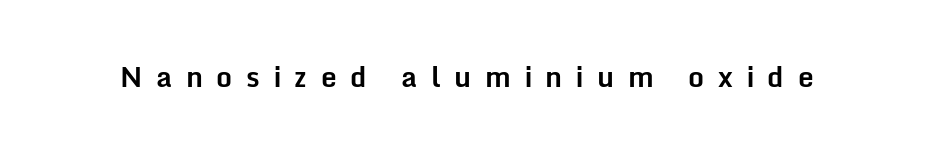
{"serif": "no", "italic": "no", "bold": "yes", "weight": "bold", "width": "normal", "stroke_contrast": "low", "x_height": "medium", "monospaced": "no", "underline": "no", "letter_spacing": "wide", "letter_spacing_em": 0.49, "glyph_px": 28}
